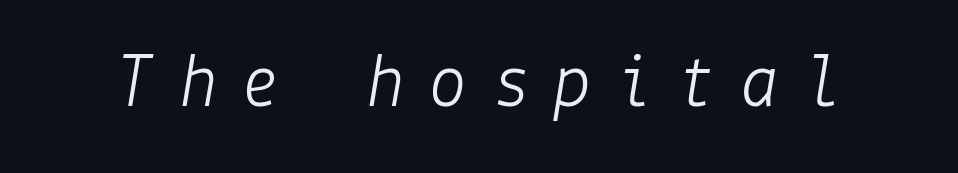
The image shows 78 px light type, italic (leaning right); set unusually wide letter spacing (+0.3 em), not underlined; low stroke contrast and a medium x-height.
